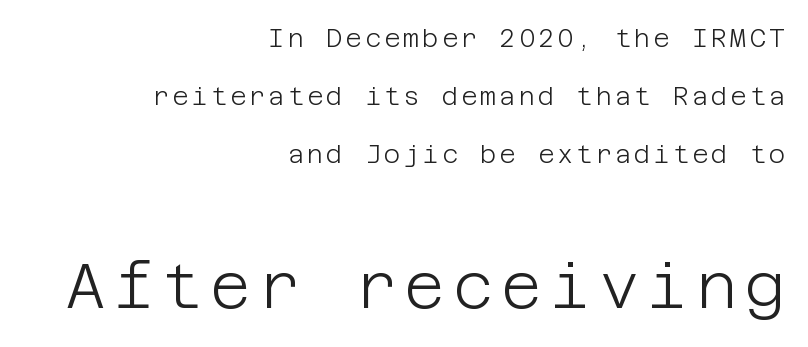
The image shows 63 px light sans-serif type, upright; set right-aligned, loose line spacing (2.33x), not underlined; the second (bottom) block is 2.52x larger; low stroke contrast and a large x-height.
